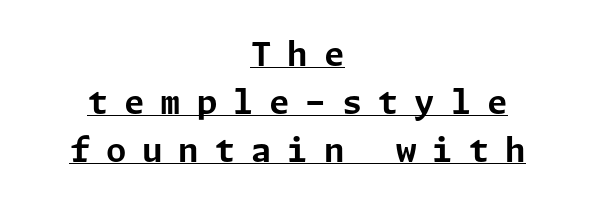
The letters are spread apart with noticeably loose tracking. Posture: upright roman. Stroke thickness is high; the sample reads as a true bold. Leading: standard. The string is rendered with underlining switched on.
